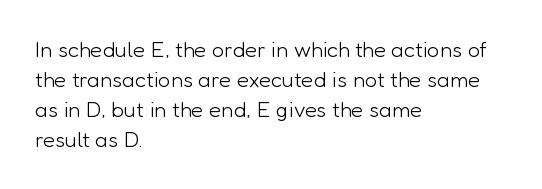
Q: Is the text bold? A: No.
Q: Is the text italic (slanted)? A: No, it is upright.
Q: Is the text underlined? A: No.
Q: How is the paragraph aligned? A: Left-aligned.
Q: Is the spacing between letters normal or unusually wide? A: Normal.
Q: Is the spacing between lines tight, normal or loose? A: Normal.
